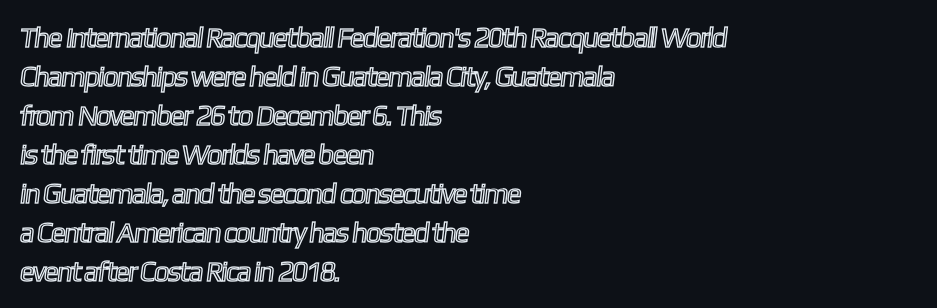
Q: Is the text underlined? A: No.
Q: How is the paragraph aligned? A: Left-aligned.
Q: Is the spacing between letters normal or unusually wide? A: Normal.
Q: Is the spacing between lines tight, normal or loose? A: Normal.
Q: Width (condensed, normal, or wide)? A: Condensed.
Q: x-height? A: Medium.
Q: Monospaced? A: No.
